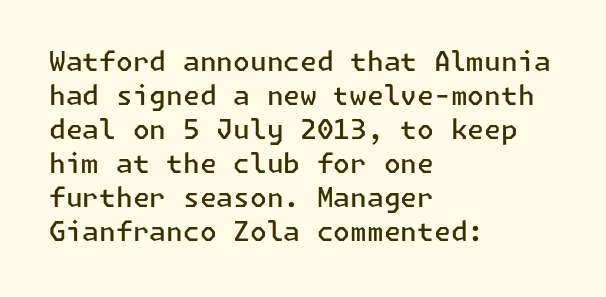
The image shows 27 px text type, upright; set left-aligned, normal line spacing (1.26x), normal letter spacing, not underlined.
